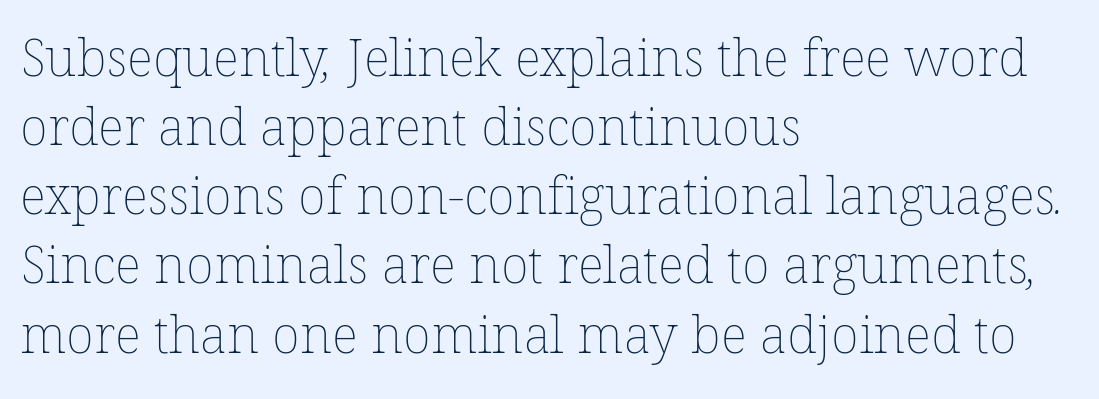
{"bold": "no", "weight": "thin", "width": "normal", "stroke_contrast": "low", "x_height": "medium", "monospaced": "no", "underline": "no", "align": "left", "line_spacing": "normal", "line_spacing_ratio": 1.33, "letter_spacing": "normal", "letter_spacing_em": 0.0, "glyph_px": 52}
